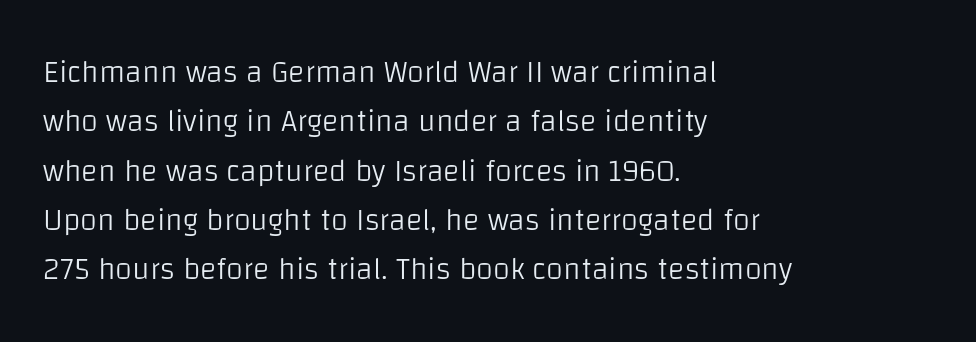
{"serif": "no", "italic": "no", "bold": "no", "weight": "light", "width": "normal", "stroke_contrast": "low", "x_height": "large", "monospaced": "no", "underline": "no", "align": "left", "line_spacing": "normal", "line_spacing_ratio": 1.59, "letter_spacing": "normal", "letter_spacing_em": 0.0, "glyph_px": 31}
